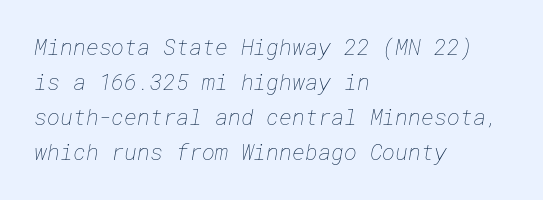
Q: Is the text bold? A: No.
Q: Is the text underlined? A: No.
Q: How is the paragraph aligned? A: Left-aligned.
Q: Is the spacing between letters normal or unusually wide? A: Normal.
Q: Is the spacing between lines tight, normal or loose? A: Normal.
